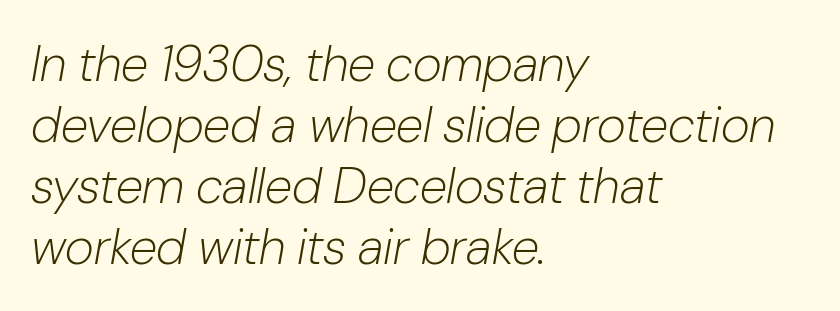
Q: Is the text bold? A: No.
Q: Is the text italic (slanted)? A: Yes, it leans right by about 10 degrees.
Q: Is the text underlined? A: No.
Q: How is the paragraph aligned? A: Left-aligned.
Q: Is the spacing between letters normal or unusually wide? A: Normal.
Q: Width (condensed, normal, or wide)? A: Normal.
Q: Stroke contrast? A: Low.
Q: x-height? A: Medium.
Q: Monospaced? A: No.
